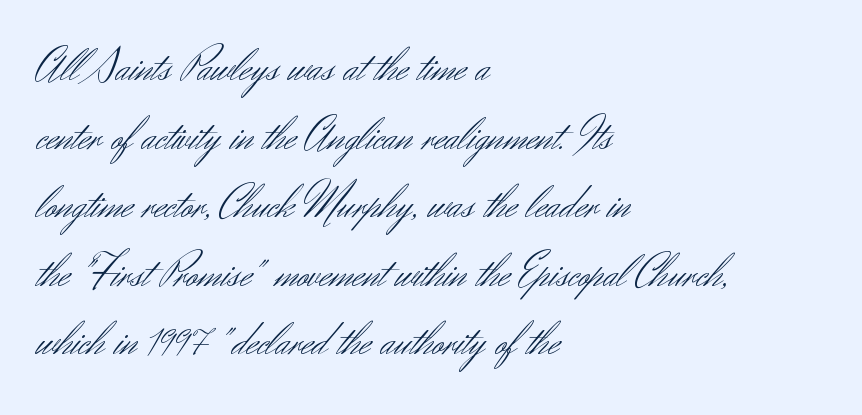
Q: Is the text bold? A: No.
Q: Is the text italic (slanted)? A: Yes.
Q: Is the typeface a serif or a sans-serif typeface? A: Sans-serif.
Q: Is the text underlined? A: No.
Q: How is the paragraph aligned? A: Left-aligned.
Q: Is the spacing between letters normal or unusually wide? A: Normal.
Q: Is the spacing between lines tight, normal or loose? A: Normal.
Q: Width (condensed, normal, or wide)? A: Normal.
Q: Stroke contrast? A: Medium.
Q: x-height? A: Small.
Q: Monospaced? A: No.
